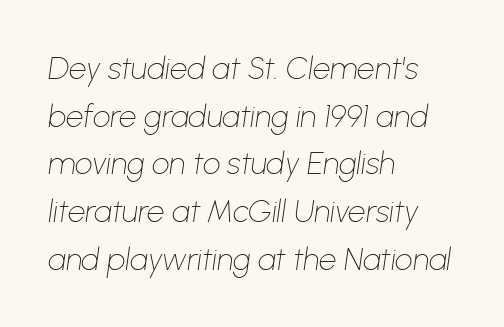
Q: Is the text bold? A: No.
Q: Is the text italic (slanted)? A: Yes, it leans right by about 8 degrees.
Q: Is the text underlined? A: No.
Q: How is the paragraph aligned? A: Left-aligned.
Q: Is the spacing between letters normal or unusually wide? A: Normal.
Q: Is the spacing between lines tight, normal or loose? A: Normal.
Q: Width (condensed, normal, or wide)? A: Normal.
Q: Stroke contrast? A: Low.
Q: x-height? A: Medium.
Q: Monospaced? A: No.
